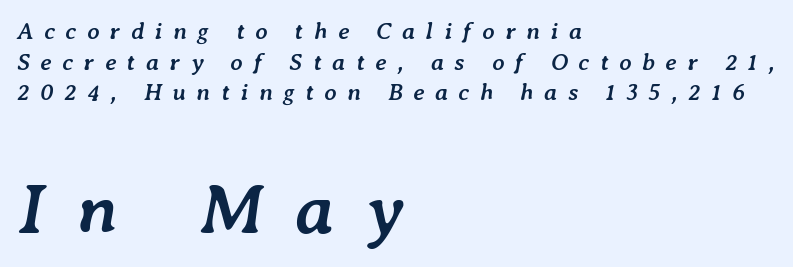
Q: Is the text bold? A: Yes.
Q: Is the text italic (slanted)? A: Yes, it leans right by about 7 degrees.
Q: Is the text underlined? A: No.
Q: How is the paragraph aligned? A: Left-aligned.
Q: Is the spacing between letters normal or unusually wide? A: Unusually wide.
Q: Is the spacing between lines tight, normal or loose? A: Normal.
Q: Which block of text is set in a larger size, the first (top) or the second (bottom)? A: The second (bottom) one.
Q: Width (condensed, normal, or wide)? A: Normal.
Q: Stroke contrast? A: Low.
Q: x-height? A: Medium.
Q: Monospaced? A: No.
